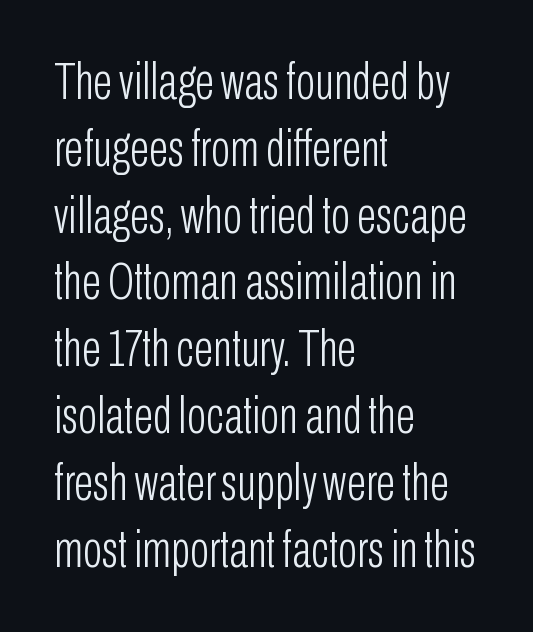
{"serif": "no", "italic": "no", "bold": "no", "weight": "light", "width": "condensed", "stroke_contrast": "low", "x_height": "medium", "monospaced": "no", "underline": "no", "align": "left", "line_spacing": "normal", "line_spacing_ratio": 1.31, "letter_spacing": "normal", "letter_spacing_em": 0.0, "glyph_px": 51}
